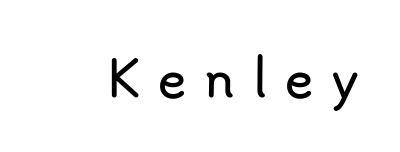
{"serif": "no", "italic": "no", "width": "normal", "stroke_contrast": "low", "x_height": "small", "monospaced": "no", "underline": "no", "letter_spacing": "wide", "letter_spacing_em": 0.37, "glyph_px": 48}
